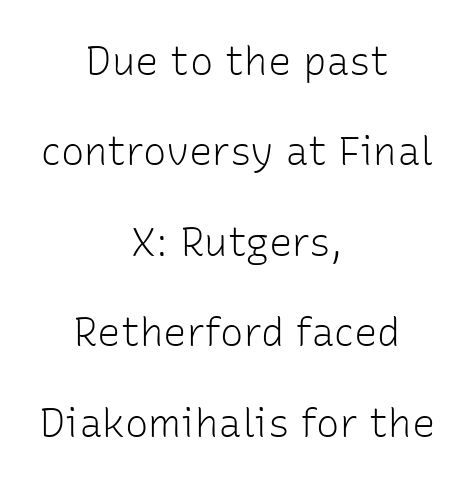
Is this a sans? Yes — the strokes have no serifs. The typography opts for an upright posture over an oblique one. The typesetter chose a symmetrical, centered arrangement here. No chunkiness to these letters — they're not bold.
